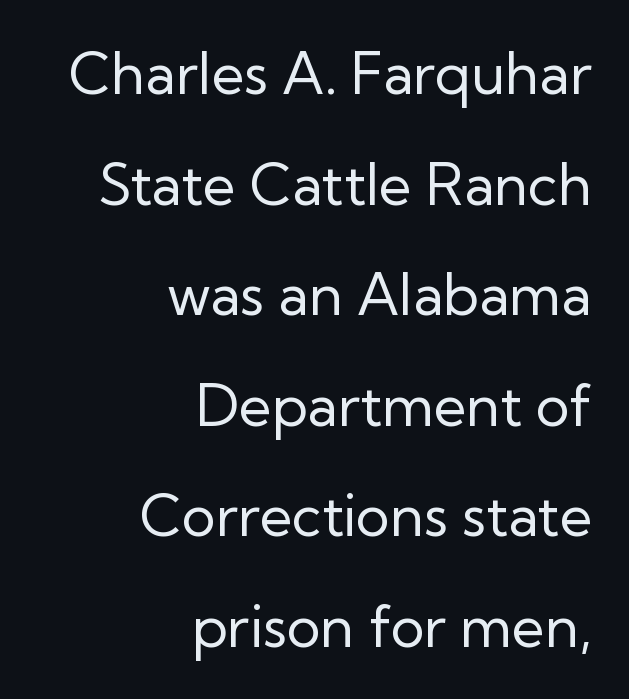
These lines were composed using upright roman letters. Compared with a typical body face, this is equally light or lighter still. Whoever set this chose breathing room over compactness in the vertical rhythm. Honestly, the letter spacing is just normal — you wouldn't notice it.
